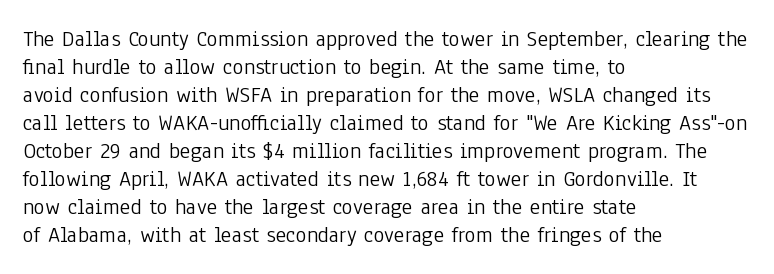
Q: Is the text bold? A: No.
Q: Is the text italic (slanted)? A: No, it is upright.
Q: Is the text underlined? A: No.
Q: How is the paragraph aligned? A: Left-aligned.
Q: Is the spacing between letters normal or unusually wide? A: Normal.
